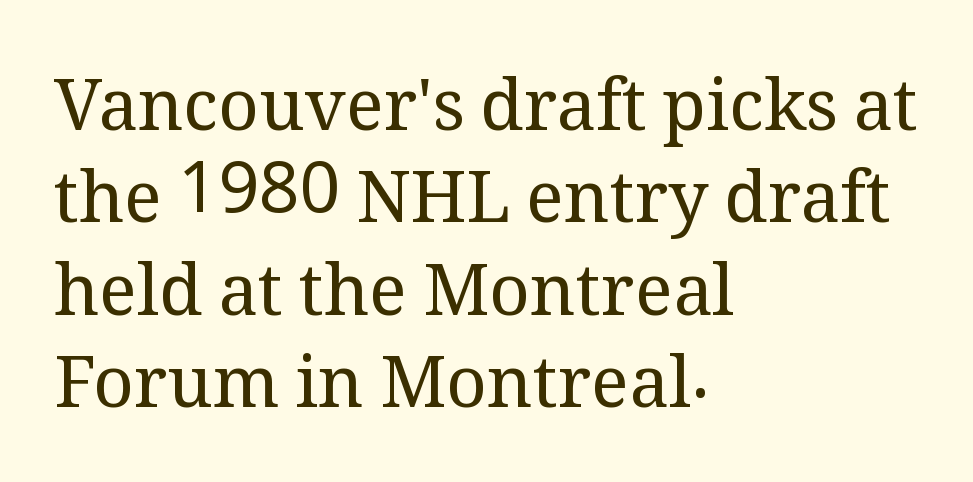
The image shows 71 px regular-weight serif type, upright; set left-aligned, normal line spacing (1.3x), normal letter spacing, not underlined; medium stroke contrast and a medium x-height.
